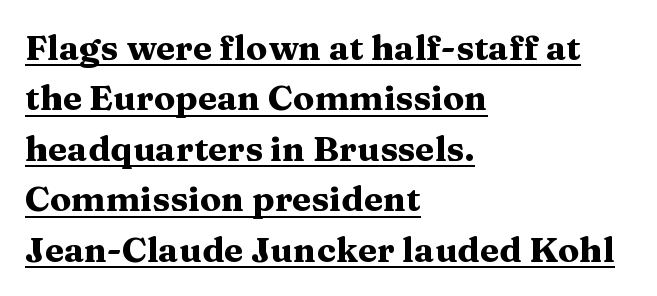
{"serif": "yes", "italic": "no", "bold": "yes", "weight": "heavy", "width": "wide", "stroke_contrast": "medium", "x_height": "medium", "monospaced": "no", "underline": "yes", "align": "left", "line_spacing": "normal", "line_spacing_ratio": 1.44, "letter_spacing": "normal", "letter_spacing_em": 0.0, "glyph_px": 35}
